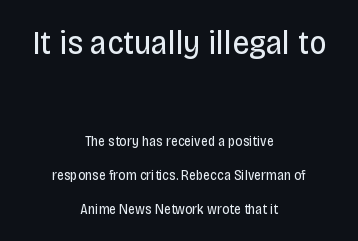
The image shows 34 px regular-weight, condensed sans-serif type, upright; set centered, loose line spacing (2.44x), normal letter spacing, not underlined; the first (top) block is 2.43x larger; low stroke contrast and a large x-height.
